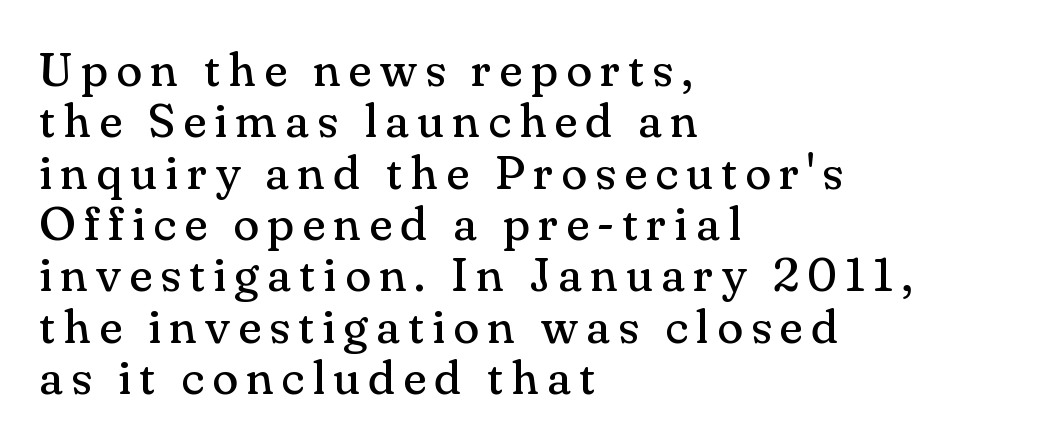
{"serif": "yes", "italic": "no", "bold": "no", "weight": "regular", "width": "normal", "stroke_contrast": "medium", "x_height": "small", "monospaced": "no", "underline": "no", "align": "left", "line_spacing": "tight", "line_spacing_ratio": 1.07, "glyph_px": 48}
